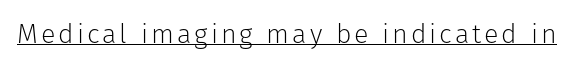
{"italic": "no", "bold": "no", "underline": "yes", "glyph_px": 27}
